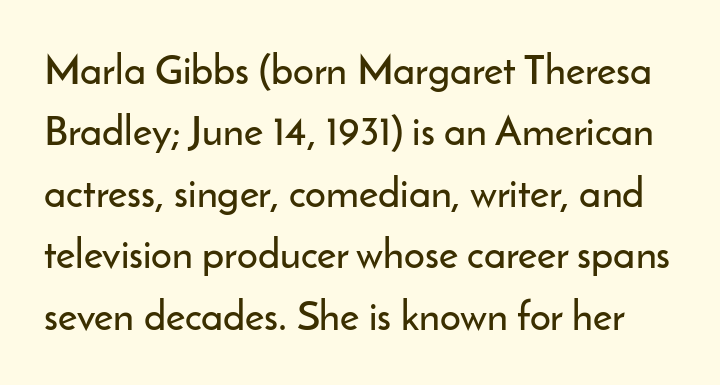
The image shows 41 px sans-serif type, upright; set normal line spacing (1.5x), normal letter spacing, not underlined; low stroke contrast and a small x-height.
